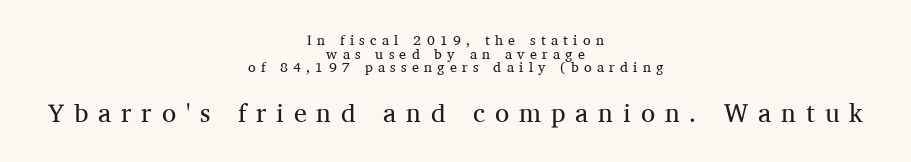
The image shows 26 px text type, upright; set centered, tight line spacing (0.98x), unusually wide letter spacing (+0.38 em), not underlined; the second (bottom) block is 1.86x larger.
